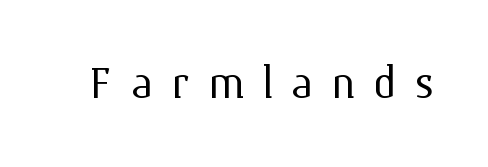
Q: Is the text bold? A: No.
Q: Is the text italic (slanted)? A: No, it is upright.
Q: Is the text underlined? A: No.
Q: Is the spacing between letters normal or unusually wide? A: Unusually wide.
Q: Width (condensed, normal, or wide)? A: Normal.
Q: Stroke contrast? A: Medium.
Q: x-height? A: Medium.
Q: Monospaced? A: No.
